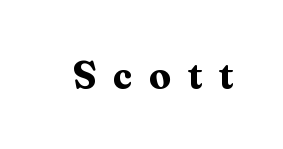
The rendering shows small feet on the letterforms — a serif design. Plain, unruled lines of type. This sample has the flowing, uneven cadence of proportional lettering. Posture: straight, roman, zero tilt. The letterforms stand isolated, each surrounded by extra space.
